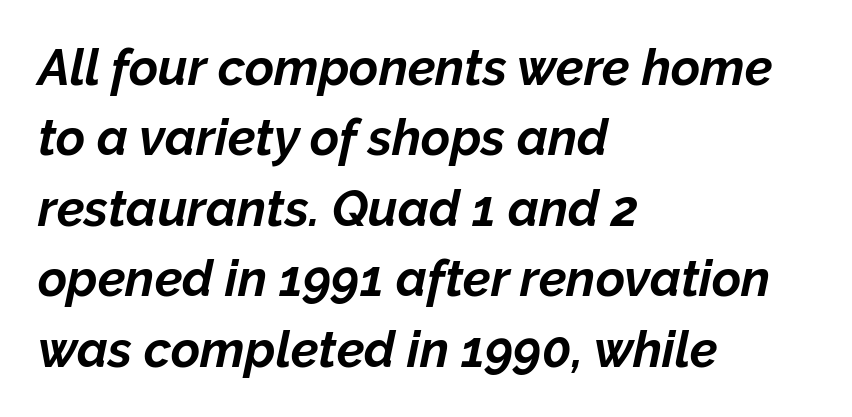
Leading matches the norm, producing a regular column. The strip under each line holds only bare page. The rendering uses natural spacing where letterforms have individual widths. If you drew a ruler down the left edge, every line would touch it. Italic: yes, the glyphs are oblique.
